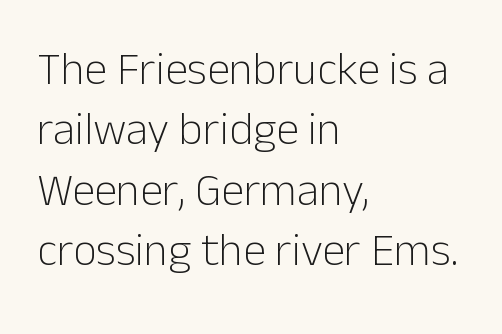
Is this a sans? Yes — the strokes have no serifs. A classic flush-left, rag-right setting is used for this passage. Does the leading feel generous? No, just average. Underline: absent. These lines are rendered in a variable-pitch font.
